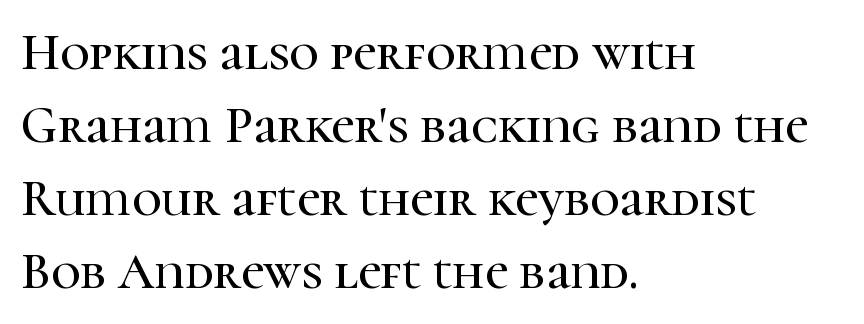
The paragraph has a hard left edge and a soft right edge. Are there feet on the stems? There are — it's a serif. A clean baseline with only descenders dipping below it. In terms of letterspacing, this is plain default setting.
